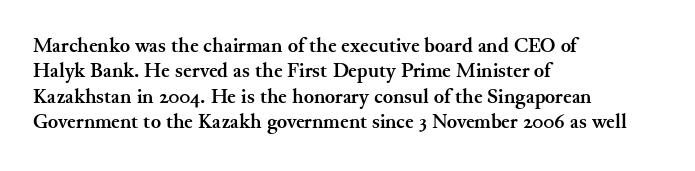
Q: Is the text bold? A: Yes.
Q: Is the text italic (slanted)? A: No, it is upright.
Q: Is the text underlined? A: No.
Q: How is the paragraph aligned? A: Left-aligned.
Q: Is the spacing between letters normal or unusually wide? A: Normal.
